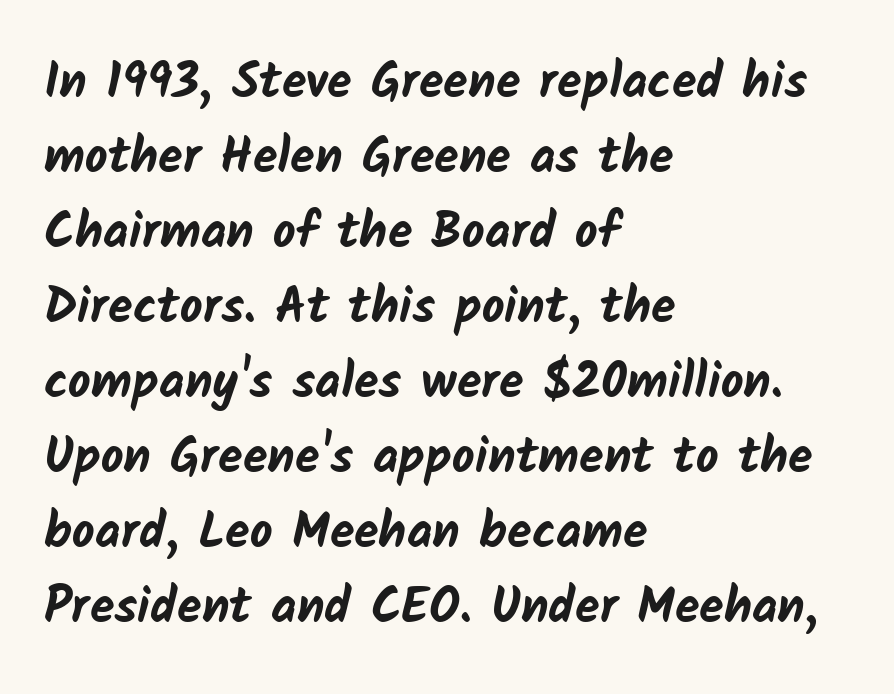
The image shows 50 px bold sans-serif type; set left-aligned, normal line spacing (1.5x), normal letter spacing, not underlined; low stroke contrast and a medium x-height.
